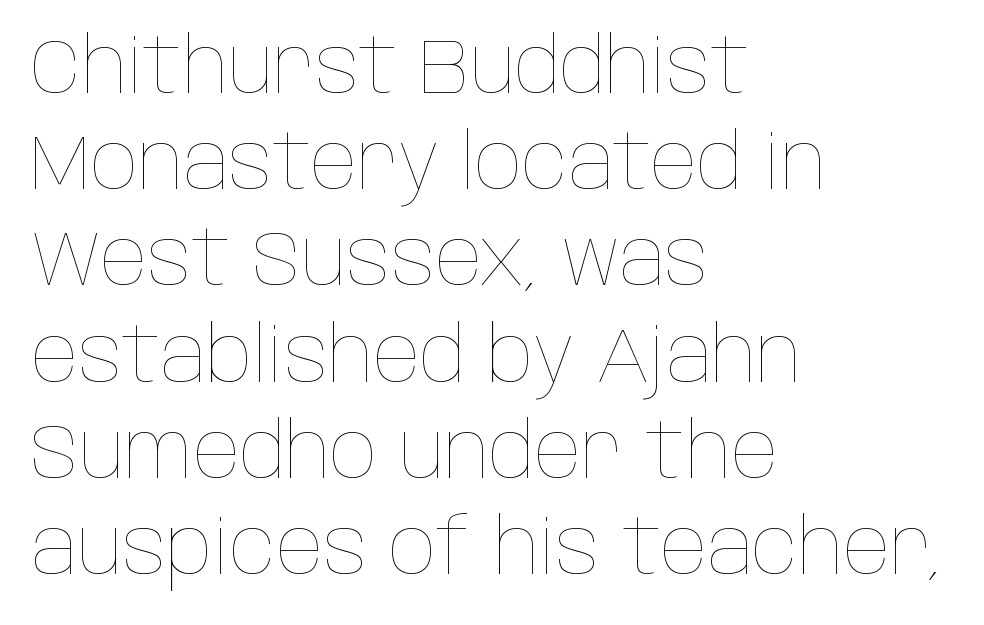
{"italic": "no", "bold": "no", "weight": "thin", "width": "condensed", "stroke_contrast": "low", "x_height": "large", "monospaced": "no", "underline": "no", "align": "left", "line_spacing": "normal", "line_spacing_ratio": 1.25, "letter_spacing": "normal", "letter_spacing_em": 0.0, "glyph_px": 77}
